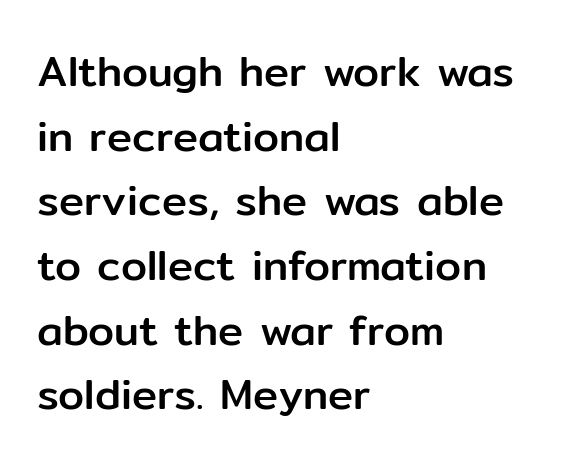
Is this a fixed-width face? No — the glyphs have proportional, varying widths. The foot of each line stays bare and open. What's the leading like? Ordinary, nothing unusual. If you drew a line through each stem, it would be perfectly vertical. The line texture is even and compact thanks to regular tracking.
